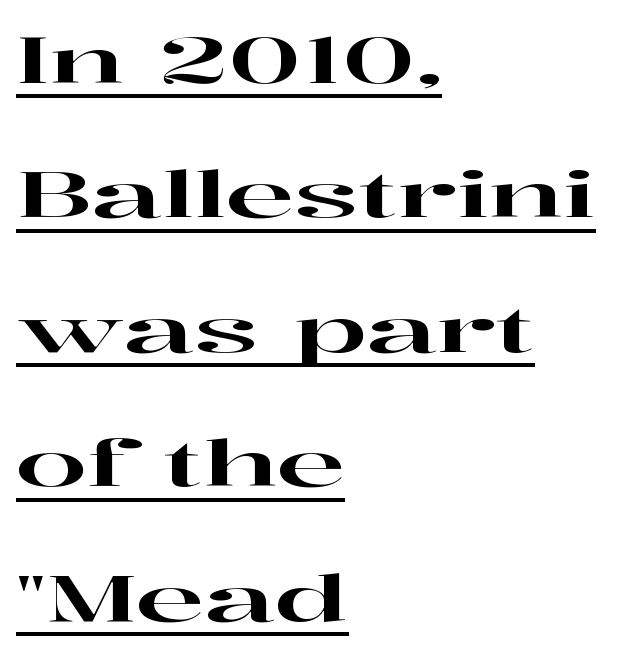
The image shows 64 px wide serif type, upright; set left-aligned, loose line spacing (2.1x), normal letter spacing, underlined; high stroke contrast and a medium x-height.
